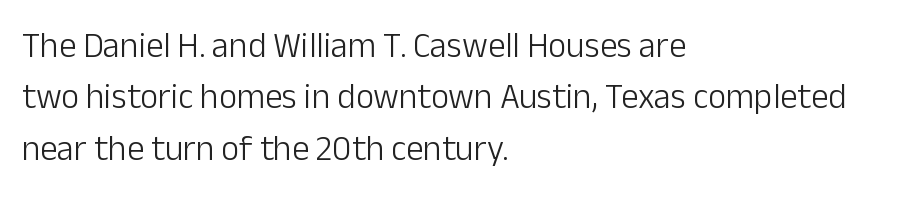
The image shows 35 px light sans-serif type, upright; set left-aligned, normal line spacing (1.47x), normal letter spacing, not underlined; low stroke contrast and a medium x-height.
